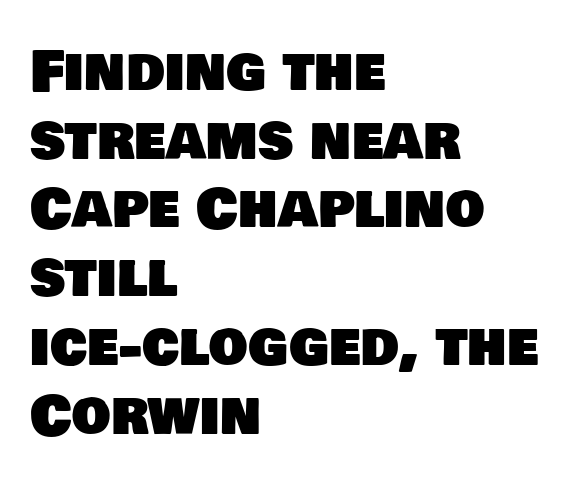
The image shows 55 px sans-serif type; set left-aligned, normal line spacing (1.25x), normal letter spacing, not underlined; low stroke contrast and a large x-height.
